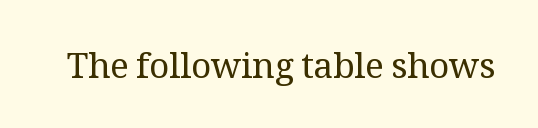
Letters have the restrained weight of plain body copy at most. Bare-footed words on every line. Standard letterfit; no display-style spreading of the glyphs. Do the characters align in a grid? No, the font is proportional. If you drew a line through each stem, it would be perfectly vertical. Serifs: yes, visible at the terminals of the letterforms.
